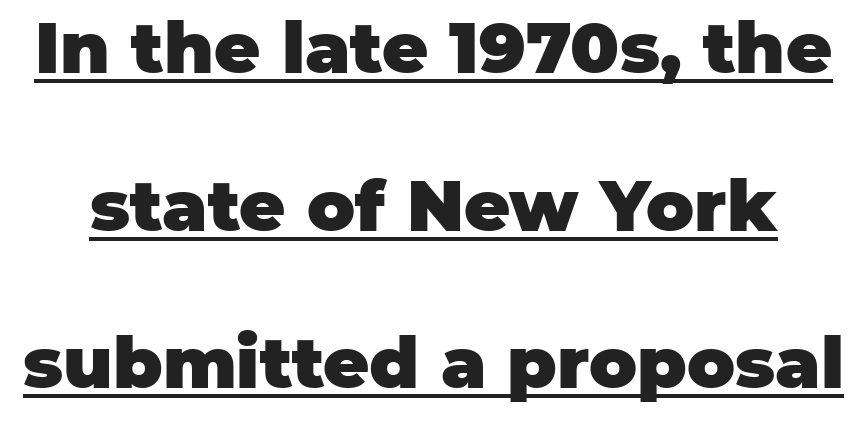
{"serif": "no", "italic": "no", "bold": "yes", "weight": "heavy", "width": "normal", "stroke_contrast": "low", "x_height": "large", "monospaced": "no", "underline": "yes", "line_spacing": "loose", "line_spacing_ratio": 2.22, "letter_spacing": "normal", "letter_spacing_em": 0.0, "glyph_px": 71}
